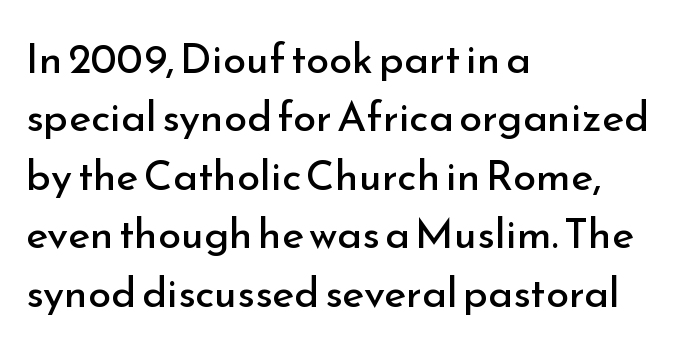
The axis of the letterforms is exactly vertical. A typesetter would call this proportional, since set widths differ per character. Clear beneath every line of the passage. A sans-serif font was chosen for this passage.
